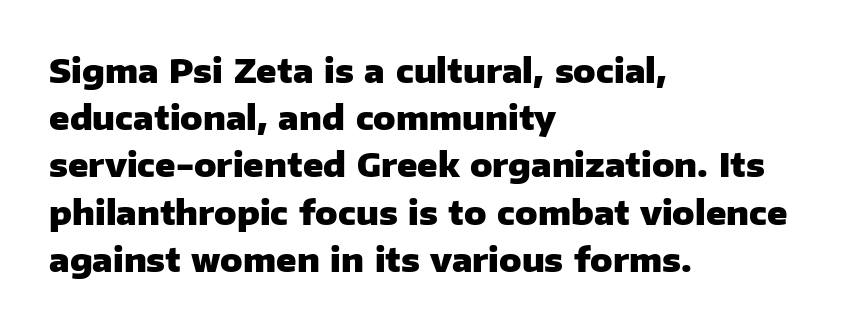
Q: Is the text bold? A: Yes.
Q: Is the text italic (slanted)? A: No, it is upright.
Q: Is the typeface a serif or a sans-serif typeface? A: Sans-serif.
Q: Is the text underlined? A: No.
Q: How is the paragraph aligned? A: Left-aligned.
Q: Is the spacing between letters normal or unusually wide? A: Normal.
Q: Is the spacing between lines tight, normal or loose? A: Normal.
Q: Width (condensed, normal, or wide)? A: Normal.
Q: Stroke contrast? A: Low.
Q: x-height? A: Medium.
Q: Monospaced? A: No.
